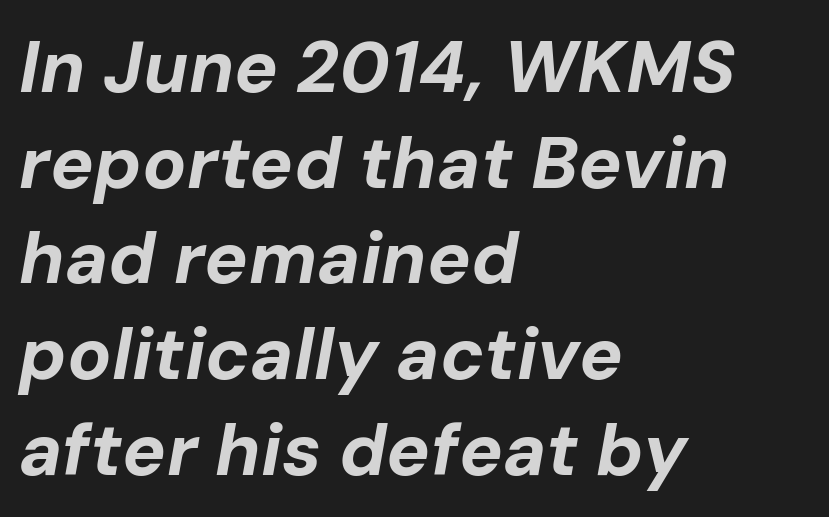
The image shows 73 px bold type, italic (leaning right); set left-aligned, normal line spacing (1.31x), normal letter spacing, not underlined; low stroke contrast and a medium x-height.
